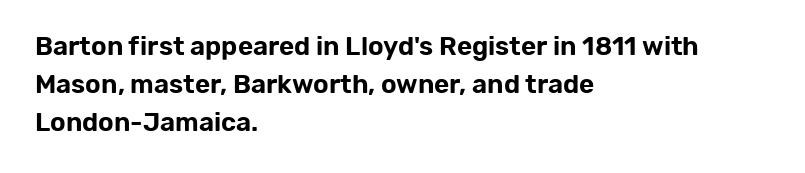
{"italic": "no", "underline": "no", "align": "left", "line_spacing": "normal", "line_spacing_ratio": 1.47, "letter_spacing": "normal", "letter_spacing_em": 0.0, "glyph_px": 26}
